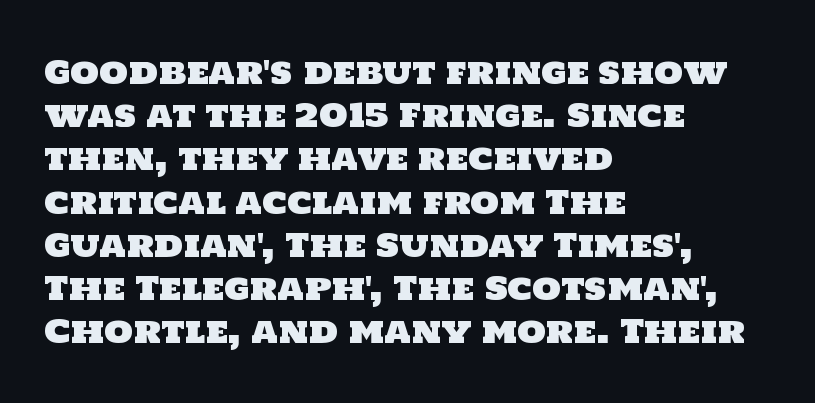
{"serif": "no", "width": "normal", "stroke_contrast": "low", "x_height": "large", "monospaced": "no", "underline": "no", "align": "left", "line_spacing": "normal", "line_spacing_ratio": 1.31, "letter_spacing": "normal", "letter_spacing_em": 0.0, "glyph_px": 33}
